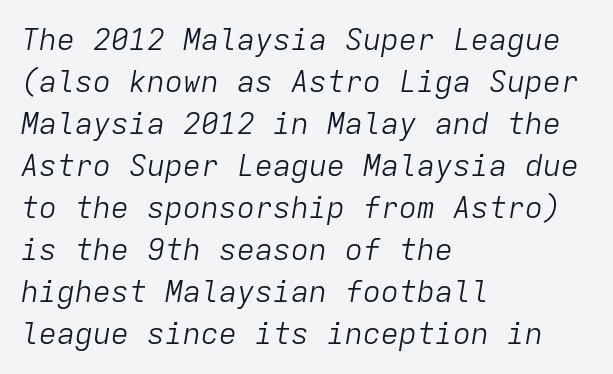
The image shows 30 px light type, italic (leaning right), monospaced; set left-aligned, normal line spacing (1.4x), normal letter spacing, not underlined; low stroke contrast and a medium x-height.
